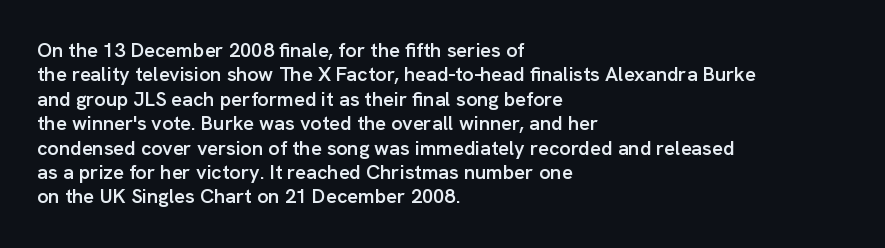
The image shows 20 px text type, upright; set left-aligned, line spacing 1.22x, normal letter spacing, not underlined.
